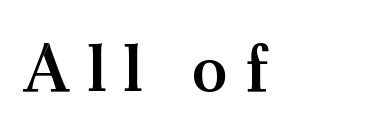
{"serif": "yes", "italic": "no", "bold": "semi", "weight": "semibold", "width": "normal", "stroke_contrast": "medium", "x_height": "small", "monospaced": "no", "underline": "no", "letter_spacing": "wide", "letter_spacing_em": 0.25, "glyph_px": 67}
